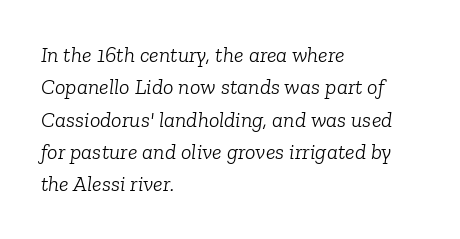
Q: Is the text bold? A: No.
Q: Is the text italic (slanted)? A: Yes, it leans right by about 6 degrees.
Q: Is the text underlined? A: No.
Q: How is the paragraph aligned? A: Left-aligned.
Q: Is the spacing between letters normal or unusually wide? A: Normal.
Q: Is the spacing between lines tight, normal or loose? A: Normal.
